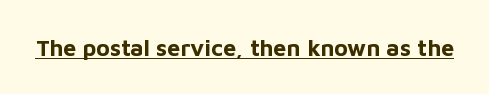
{"italic": "no", "bold": "yes", "underline": "yes", "letter_spacing": "normal", "letter_spacing_em": 0.0, "glyph_px": 23}
